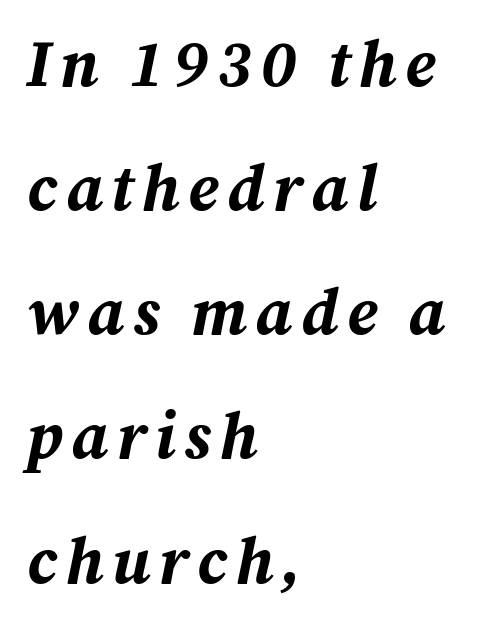
{"italic": "yes", "lean": "right", "slant_degrees": 12, "bold": "yes", "weight": "bold", "width": "normal", "stroke_contrast": "medium", "x_height": "medium", "monospaced": "no", "underline": "no", "align": "left", "line_spacing": "loose", "line_spacing_ratio": 1.91, "glyph_px": 65}
